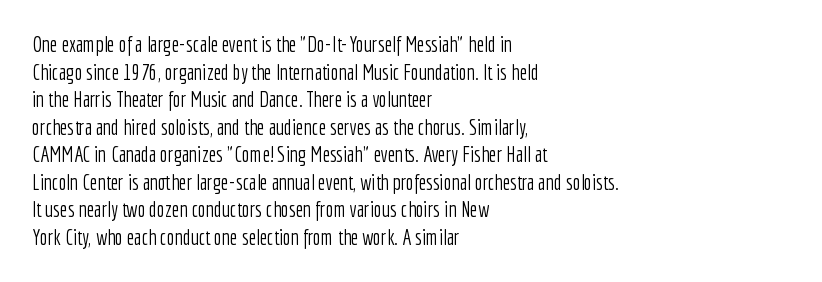
{"italic": "no", "bold": "no", "underline": "no", "align": "left", "line_spacing": "normal", "line_spacing_ratio": 1.31, "letter_spacing": "normal", "letter_spacing_em": 0.0, "glyph_px": 21}
